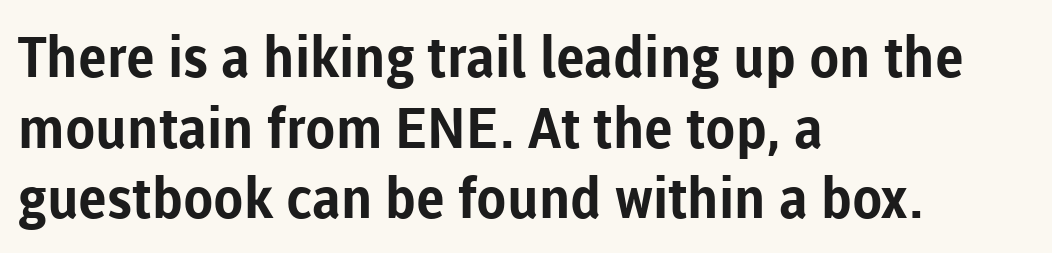
The image shows 56 px bold sans-serif type, upright; set left-aligned, normal line spacing (1.26x), normal letter spacing, not underlined; low stroke contrast and a medium x-height.
